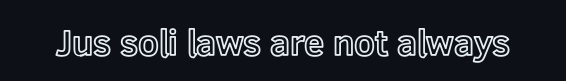
Q: Is the text italic (slanted)? A: No, it is upright.
Q: Is the text underlined? A: No.
Q: Is the spacing between letters normal or unusually wide? A: Normal.
Q: Width (condensed, normal, or wide)? A: Normal.
Q: x-height? A: Medium.
Q: Monospaced? A: No.
